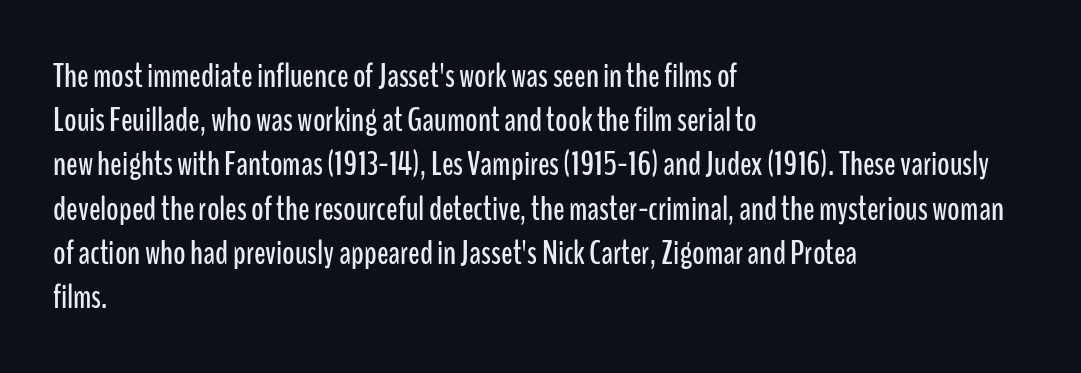
Q: Is the text italic (slanted)? A: No, it is upright.
Q: Is the typeface a serif or a sans-serif typeface? A: Sans-serif.
Q: Is the text underlined? A: No.
Q: How is the paragraph aligned? A: Left-aligned.
Q: Is the spacing between letters normal or unusually wide? A: Normal.
Q: Is the spacing between lines tight, normal or loose? A: Normal.
Q: Width (condensed, normal, or wide)? A: Condensed.
Q: Stroke contrast? A: Low.
Q: x-height? A: Medium.
Q: Monospaced? A: No.
